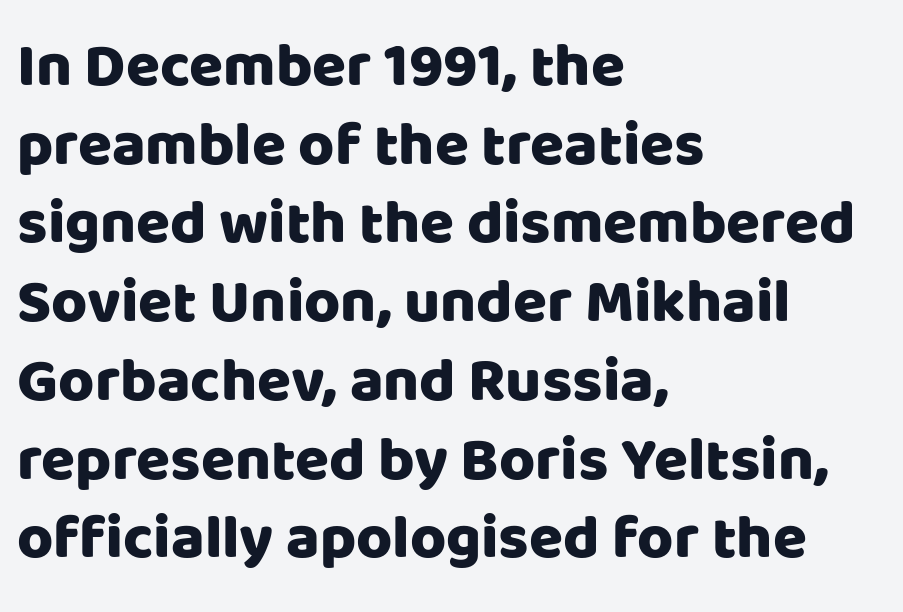
The image shows 62 px sans-serif type, upright; set left-aligned, normal line spacing (1.27x), normal letter spacing, not underlined; low stroke contrast and a large x-height.
